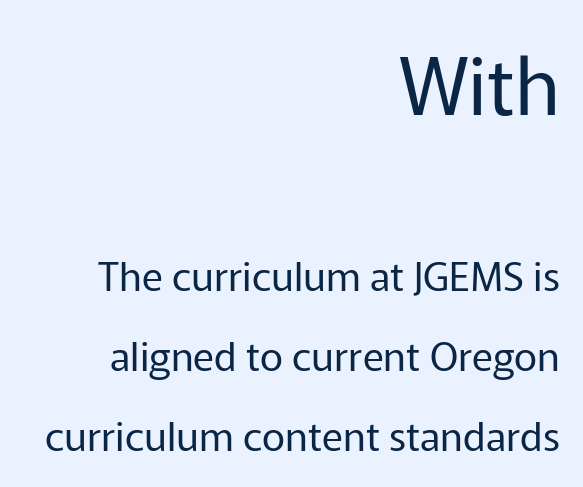
Line endings align vertically; line beginnings do not. Each word holds together tightly as a unit, with standard inter-letter gaps. Notice the wide empty band between every row — that's loose leading. Stems here are at most as thick as an everyday book face.
